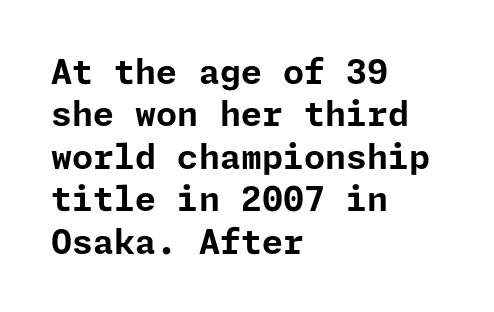
Q: Is the text bold? A: Yes.
Q: Is the text italic (slanted)? A: No, it is upright.
Q: Is the typeface a serif or a sans-serif typeface? A: Sans-serif.
Q: Is the text underlined? A: No.
Q: How is the paragraph aligned? A: Left-aligned.
Q: Is the spacing between letters normal or unusually wide? A: Normal.
Q: Is the spacing between lines tight, normal or loose? A: Normal.
Q: Width (condensed, normal, or wide)? A: Normal.
Q: Stroke contrast? A: Low.
Q: x-height? A: Medium.
